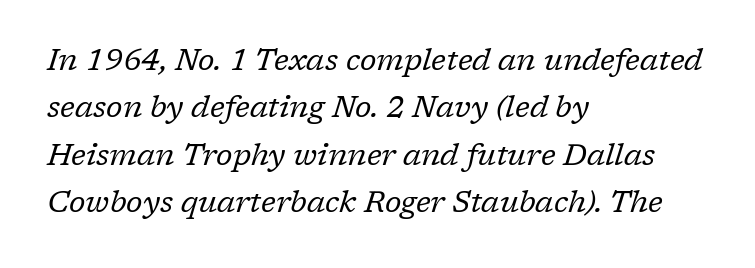
Type without underlining. Italic? Definitely — the glyphs are oblique. The passage shown is typed in a proportional face where columns would drift. This rendering leaves character spacing at its baseline value.
